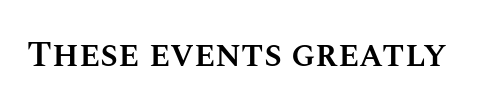
The image shows 36 px semibold type, upright; set normal letter spacing, not underlined; medium stroke contrast and a large x-height.
